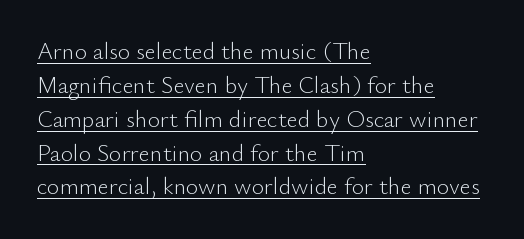
{"italic": "no", "bold": "no", "underline": "yes", "align": "left", "line_spacing": "normal", "line_spacing_ratio": 1.41, "letter_spacing": "normal", "letter_spacing_em": 0.0, "glyph_px": 24}
